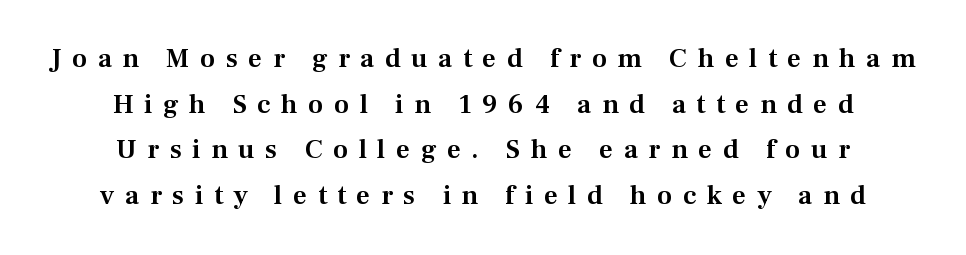
Regular leading. Glance below the letters and you will spot only blank space. The typesetter chose a symmetrical, centered arrangement here. The letters are spread apart with noticeably loose tracking.
